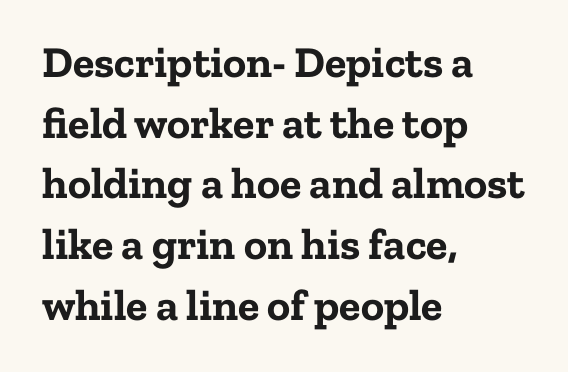
Decoration check: the copy has no underline. This sample is left-justified, so line endings fall wherever the words run out. No italicization has been applied; the sample stays upright. The characters display serif detailing at their extremities.
